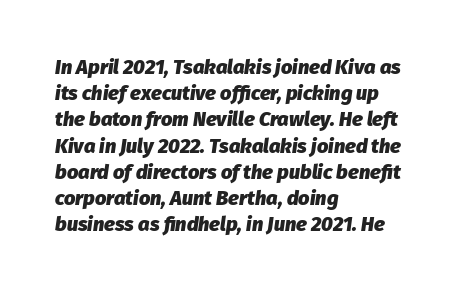
Q: Is the text bold? A: Yes.
Q: Is the text italic (slanted)? A: Yes, it leans right by about 8 degrees.
Q: Is the text underlined? A: No.
Q: How is the paragraph aligned? A: Left-aligned.
Q: Is the spacing between letters normal or unusually wide? A: Normal.
Q: Is the spacing between lines tight, normal or loose? A: Normal.
